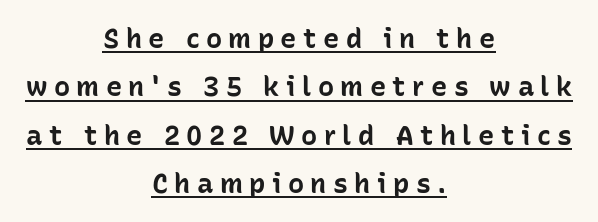
The passage is arranged like a title page — every line centered. Is the letter spacing exaggerated? Yes — the characters are pushed far apart. Heavy-handed strokes throughout: this text is bold. This rendering features underlined lettering. Tall strokes in this sample are plumb rather than angled.
